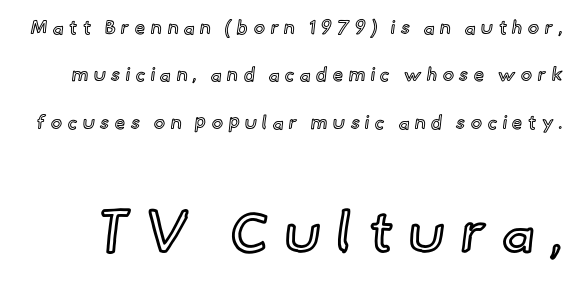
The image shows 57 px text type; set loose line spacing (2.49x), unusually wide letter spacing (+0.28 em), not underlined; the second (bottom) block is 3.0x larger; a small x-height.
